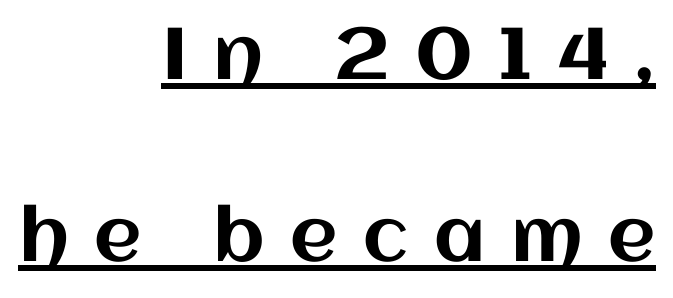
Q: Is the text italic (slanted)? A: No, it is upright.
Q: Is the text underlined? A: Yes.
Q: How is the paragraph aligned? A: Right-aligned.
Q: Is the spacing between letters normal or unusually wide? A: Unusually wide.
Q: Is the spacing between lines tight, normal or loose? A: Loose.
Q: Width (condensed, normal, or wide)? A: Normal.
Q: Stroke contrast? A: Medium.
Q: x-height? A: Large.
Q: Monospaced? A: No.
